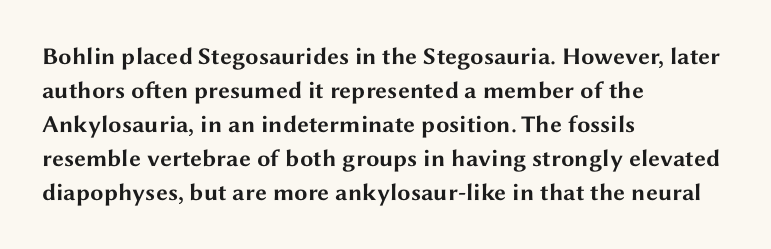
The passage shown stacks its lines at a standard gap. These lines keep a tight, regular rhythm from letter to letter. Descenders hang freely into open space. The sample has been set heavy, in full bold. Leftover space on each line is placed entirely after the last word. Nope, not italic — everything's standing straight.
